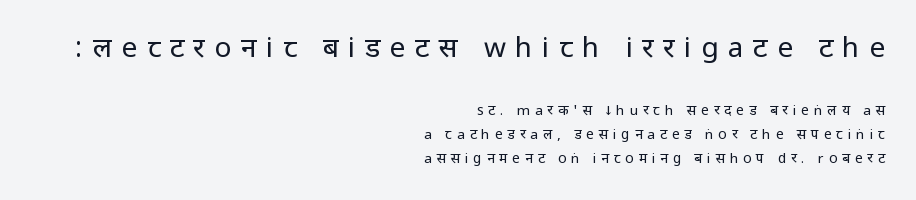
Q: Is the text bold? A: No.
Q: Is the text italic (slanted)? A: No, it is upright.
Q: Is the typeface a serif or a sans-serif typeface? A: Sans-serif.
Q: Is the text underlined? A: No.
Q: How is the paragraph aligned? A: Right-aligned.
Q: Is the spacing between letters normal or unusually wide? A: Unusually wide.
Q: Which block of text is set in a larger size, the first (top) or the second (bottom)? A: The first (top) one.
Q: Width (condensed, normal, or wide)? A: Condensed.
Q: Stroke contrast? A: Low.
